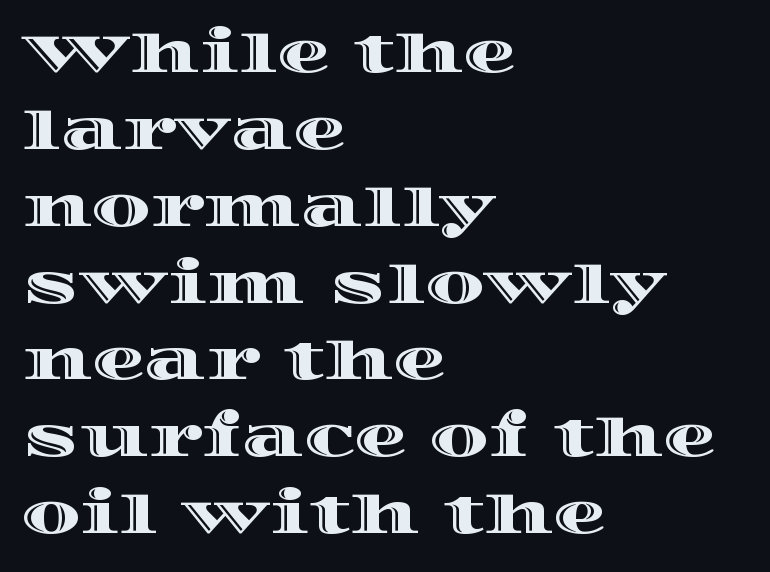
Default kerning and tracking; the words read as compact shapes. Do the characters align in a grid? No, the font is proportional. Plain, unruled lines of type. The rag falls on the right side of this text block.
